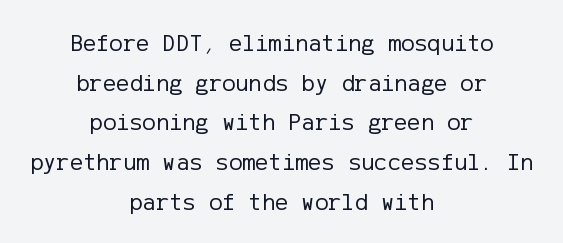
{"italic": "no", "bold": "no", "underline": "no", "align": "center", "line_spacing": "normal", "line_spacing_ratio": 1.59, "letter_spacing": "normal", "letter_spacing_em": 0.0, "glyph_px": 25}
